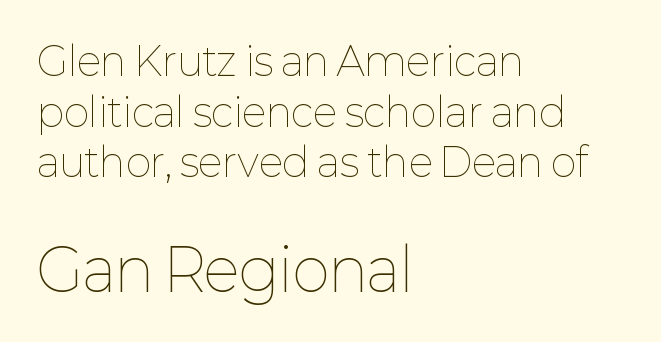
{"italic": "no", "bold": "no", "weight": "thin", "width": "normal", "stroke_contrast": "low", "x_height": "medium", "monospaced": "no", "underline": "no", "align": "left", "line_spacing": "normal", "line_spacing_ratio": 1.3, "letter_spacing": "normal", "letter_spacing_em": 0.0, "larger_block": "second", "size_ratio": 1.49, "glyph_px": 58}
